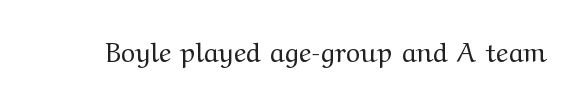
Has an underline been added? It has not. The type is set solid horizontally, with unmodified tracking. The characters are drawn with everyday or finer stroke widths. Every character sits straight up, as roman type does.
